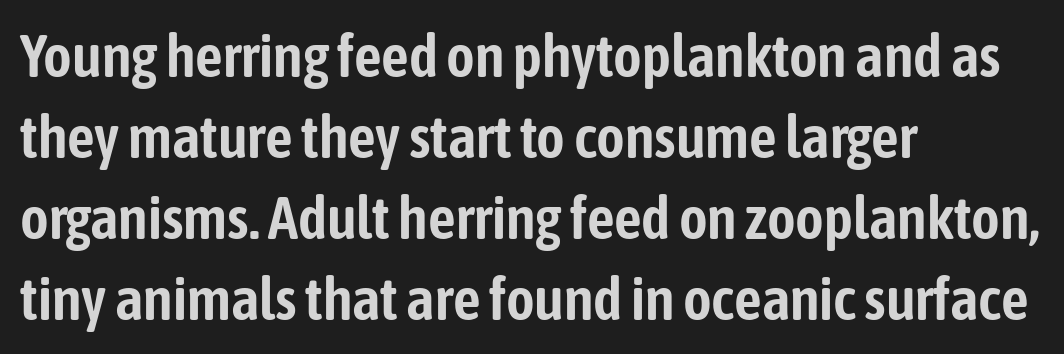
{"serif": "no", "italic": "no", "width": "condensed", "stroke_contrast": "low", "x_height": "medium", "monospaced": "no", "underline": "no", "align": "left", "line_spacing": "normal", "line_spacing_ratio": 1.33, "letter_spacing": "normal", "letter_spacing_em": 0.0, "glyph_px": 61}
